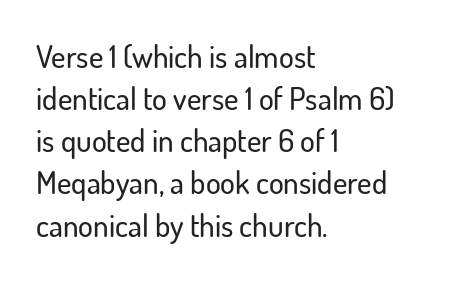
Q: Is the text italic (slanted)? A: No, it is upright.
Q: Is the typeface a serif or a sans-serif typeface? A: Sans-serif.
Q: Is the text underlined? A: No.
Q: How is the paragraph aligned? A: Left-aligned.
Q: Is the spacing between letters normal or unusually wide? A: Normal.
Q: Is the spacing between lines tight, normal or loose? A: Normal.
Q: Width (condensed, normal, or wide)? A: Normal.
Q: Stroke contrast? A: Low.
Q: x-height? A: Small.
Q: Monospaced? A: No.
